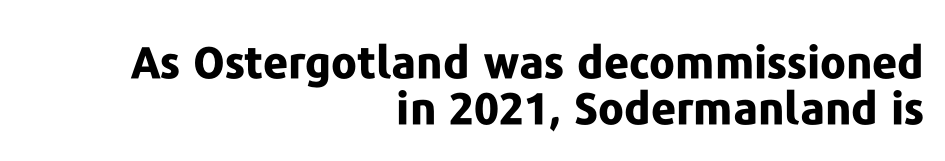
The image shows 44 px bold sans-serif type, upright; set right-aligned, tight line spacing (1.04x), normal letter spacing, not underlined; low stroke contrast and a medium x-height.
